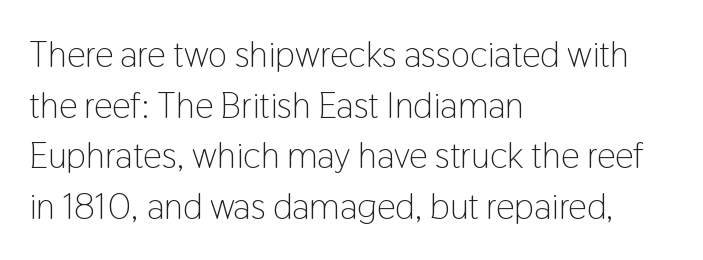
The image shows 37 px light, condensed sans-serif type, upright; set left-aligned, normal line spacing (1.37x), normal letter spacing, not underlined; low stroke contrast and a medium x-height.
